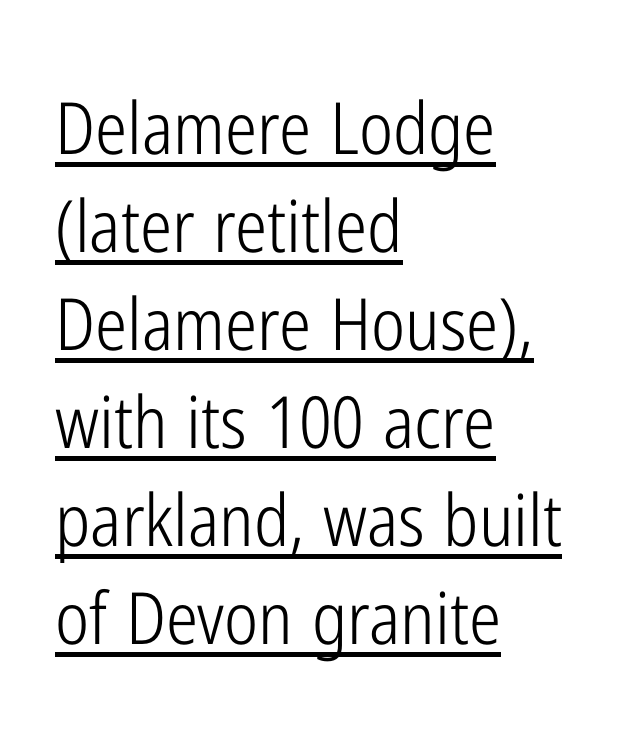
Q: Is the text bold? A: No.
Q: Is the text italic (slanted)? A: No, it is upright.
Q: Is the typeface a serif or a sans-serif typeface? A: Sans-serif.
Q: Is the text underlined? A: Yes.
Q: How is the paragraph aligned? A: Left-aligned.
Q: Is the spacing between letters normal or unusually wide? A: Normal.
Q: Is the spacing between lines tight, normal or loose? A: Normal.
Q: Width (condensed, normal, or wide)? A: Condensed.
Q: Stroke contrast? A: Low.
Q: x-height? A: Medium.
Q: Monospaced? A: No.
